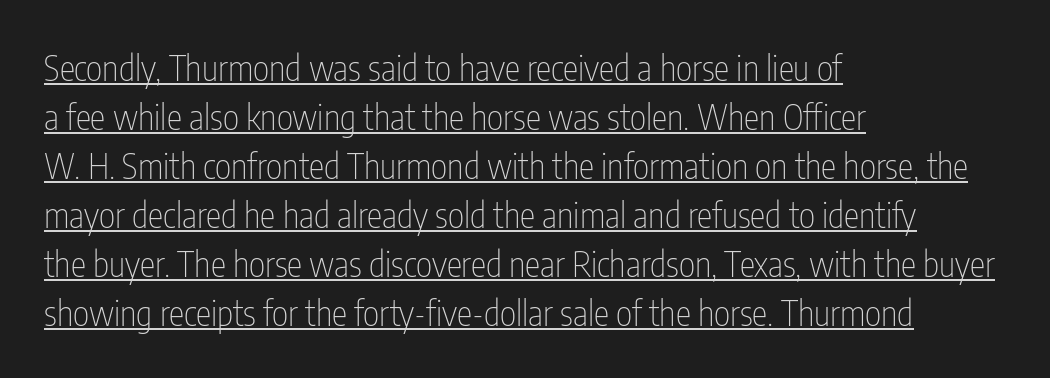
The image shows 35 px thin, condensed sans-serif type, upright; set left-aligned, normal line spacing (1.4x), normal letter spacing, underlined; low stroke contrast and a medium x-height.
